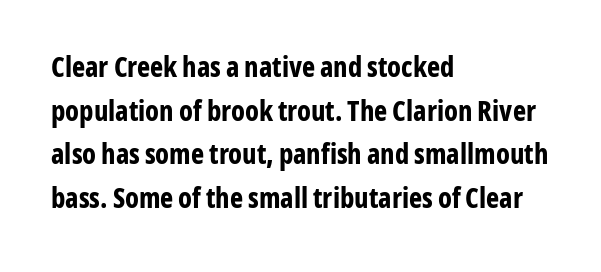
Q: Is the text bold? A: Yes.
Q: Is the text italic (slanted)? A: No, it is upright.
Q: Is the typeface a serif or a sans-serif typeface? A: Sans-serif.
Q: Is the text underlined? A: No.
Q: How is the paragraph aligned? A: Left-aligned.
Q: Is the spacing between letters normal or unusually wide? A: Normal.
Q: Is the spacing between lines tight, normal or loose? A: Normal.
Q: Width (condensed, normal, or wide)? A: Condensed.
Q: Stroke contrast? A: Low.
Q: x-height? A: Medium.
Q: Monospaced? A: No.
